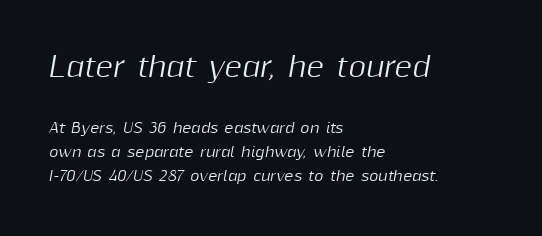
Q: Is the text italic (slanted)? A: Yes, it leans right by about 10 degrees.
Q: Is the text underlined? A: No.
Q: How is the paragraph aligned? A: Left-aligned.
Q: Is the spacing between letters normal or unusually wide? A: Normal.
Q: Which block of text is set in a larger size, the first (top) or the second (bottom)? A: The first (top) one.
